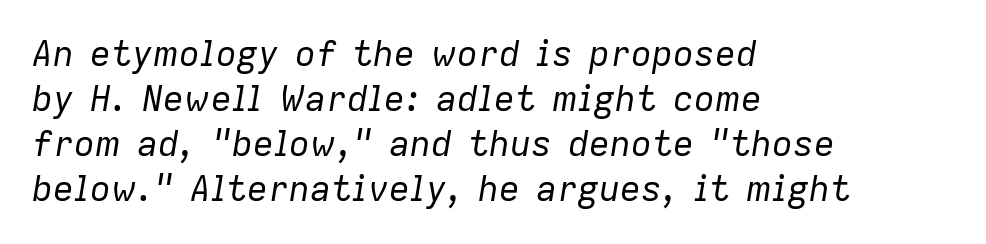
The image shows 35 px regular-weight type, italic (leaning right); set left-aligned, normal line spacing (1.29x), normal letter spacing, not underlined; low stroke contrast and a medium x-height.
